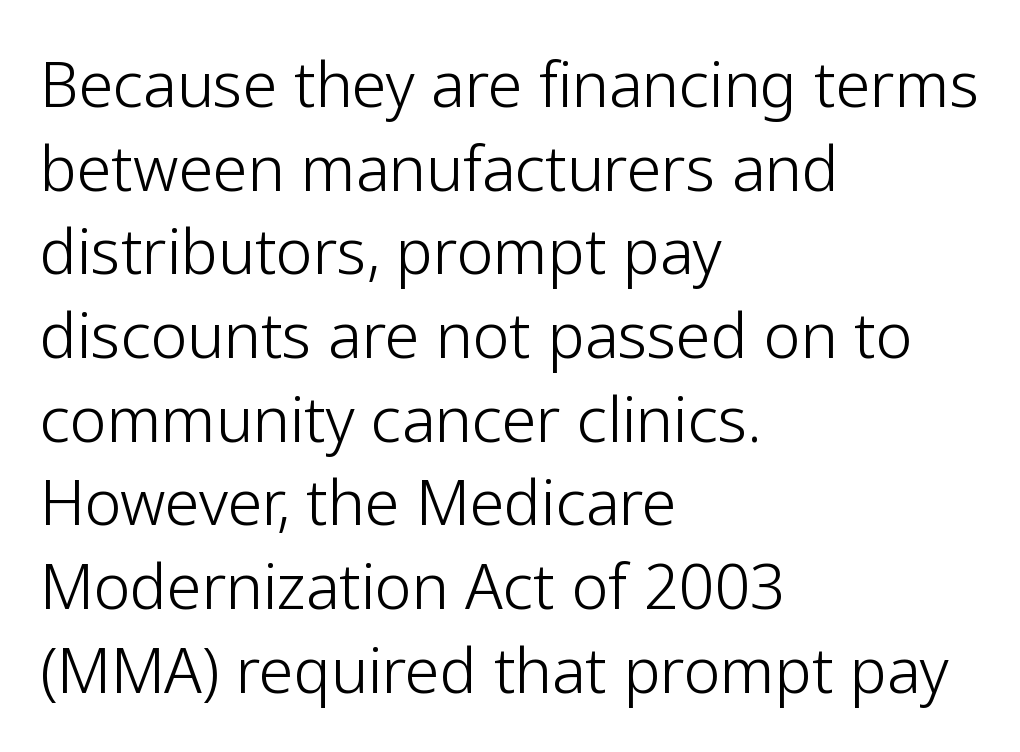
The image shows 62 px light sans-serif type, upright; set left-aligned, normal line spacing (1.35x), normal letter spacing, not underlined; low stroke contrast and a medium x-height.
